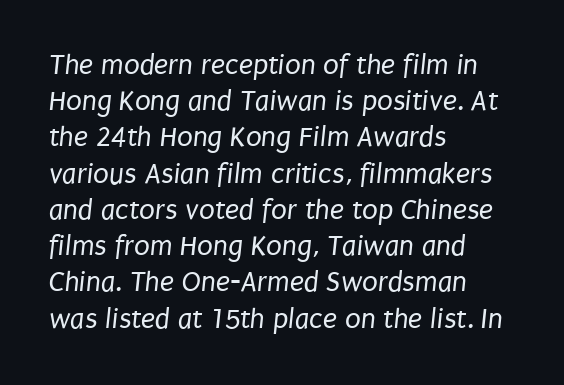
{"serif": "no", "bold": "no", "weight": "regular", "width": "condensed", "stroke_contrast": "low", "x_height": "large", "monospaced": "no", "underline": "no", "align": "left", "line_spacing": "normal", "line_spacing_ratio": 1.25, "letter_spacing": "normal", "letter_spacing_em": 0.0, "glyph_px": 29}
